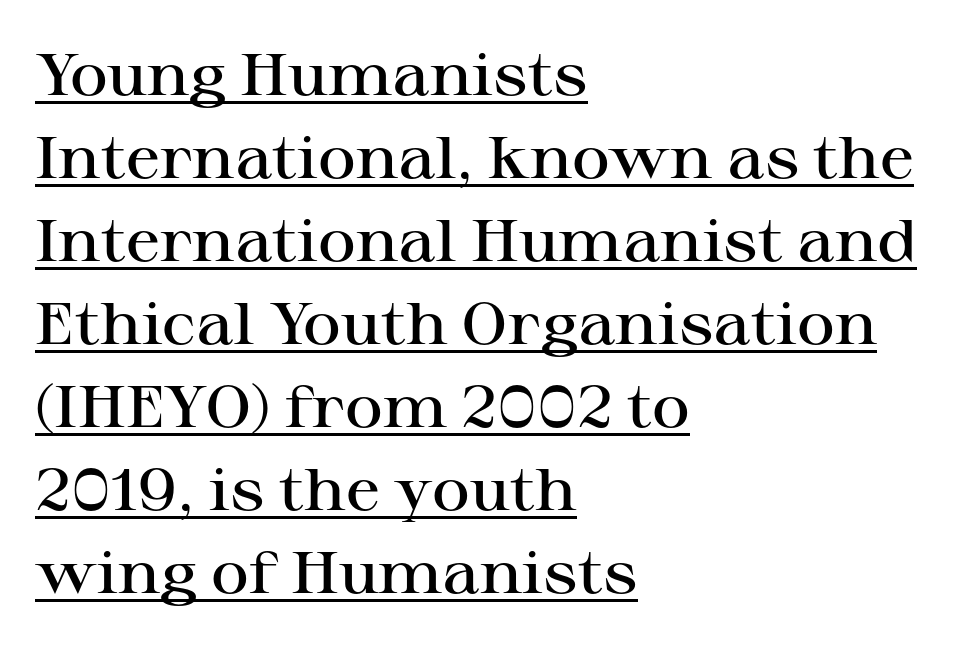
Underlined type. Glyph-to-glyph distance matches everyday printed text. The passage shown is typeset with a serif family. Designer's note — italics off, roman on. Varying glyph widths throughout — classic text-font behaviour.
